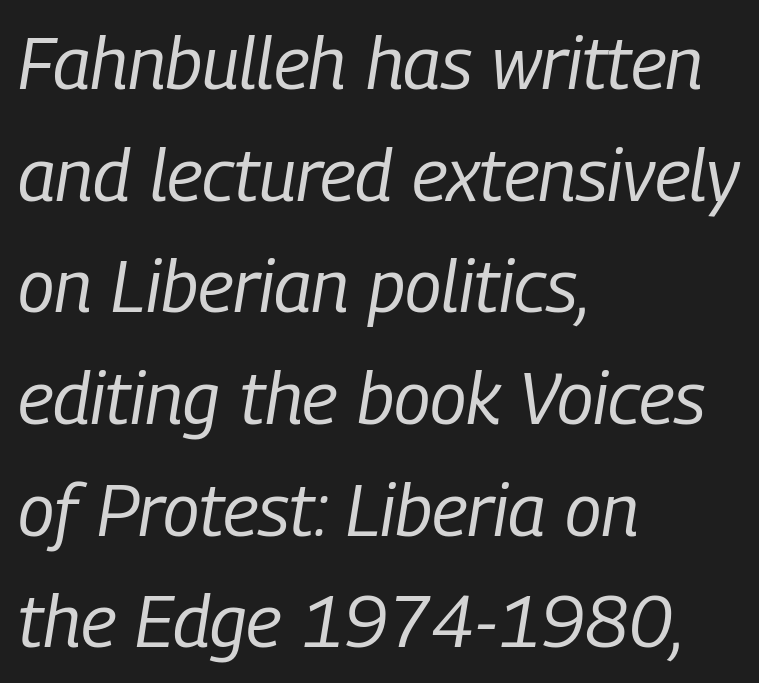
The image shows 73 px regular-weight, condensed type, italic (leaning right); set left-aligned, normal line spacing (1.53x), normal letter spacing, not underlined; low stroke contrast and a medium x-height.
